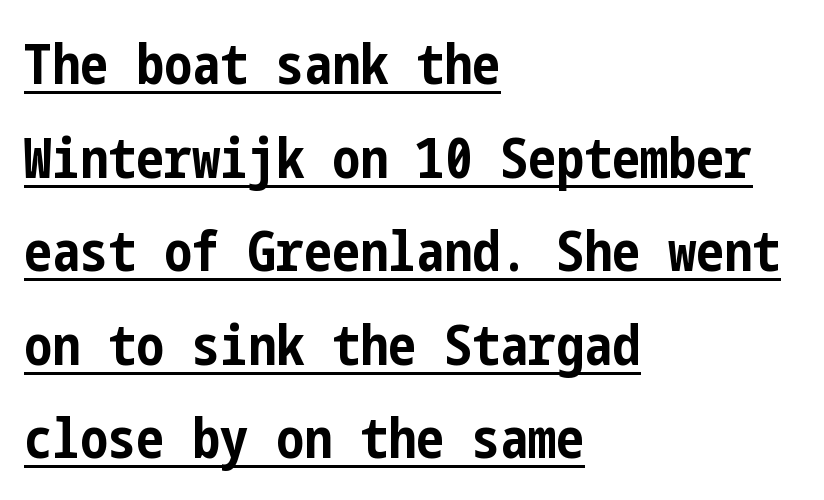
The setting favours the left margin, as ordinary paragraphs usually do. A roman cut, with each character standing at attention. Thick stems and heavy bowls — unmistakably bold. Does a line run under the words? Yes, clearly. Typographically, this falls in the sans-serif category.
